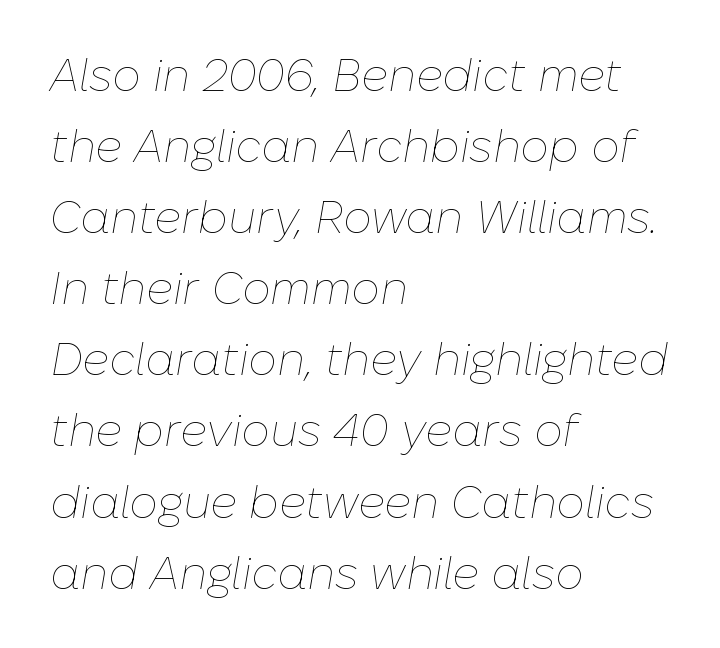
Q: Is the text bold? A: No.
Q: Is the text italic (slanted)? A: Yes, it leans right by about 10 degrees.
Q: Is the text underlined? A: No.
Q: How is the paragraph aligned? A: Left-aligned.
Q: Is the spacing between letters normal or unusually wide? A: Normal.
Q: Is the spacing between lines tight, normal or loose? A: Normal.
Q: Width (condensed, normal, or wide)? A: Normal.
Q: Stroke contrast? A: Low.
Q: x-height? A: Medium.
Q: Monospaced? A: No.
